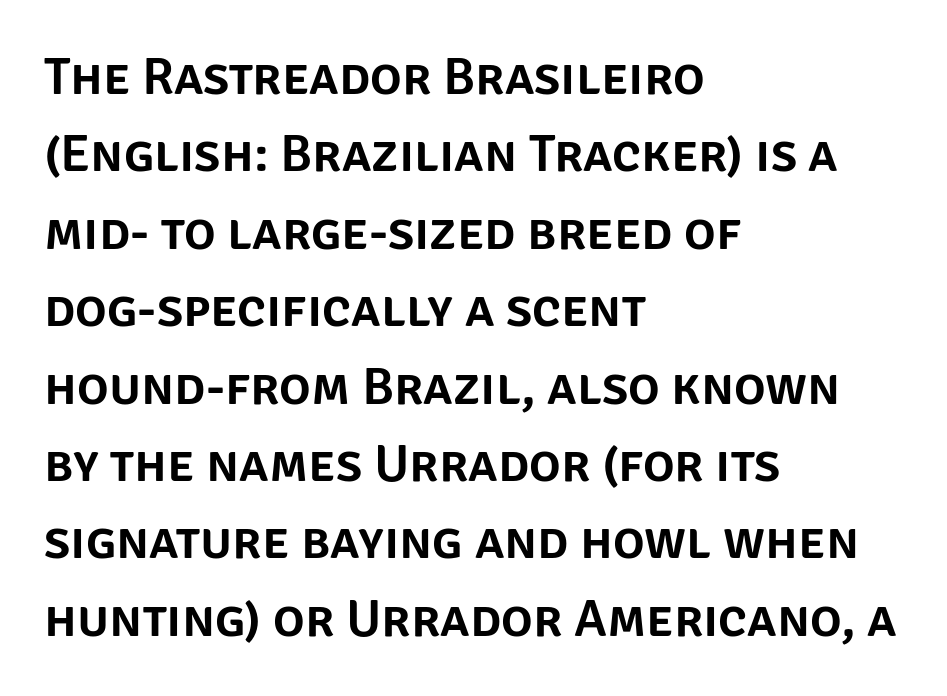
{"serif": "no", "italic": "no", "width": "normal", "stroke_contrast": "low", "x_height": "large", "monospaced": "no", "underline": "no", "align": "left", "line_spacing": "normal", "line_spacing_ratio": 1.46, "letter_spacing": "normal", "letter_spacing_em": 0.0, "glyph_px": 53}
